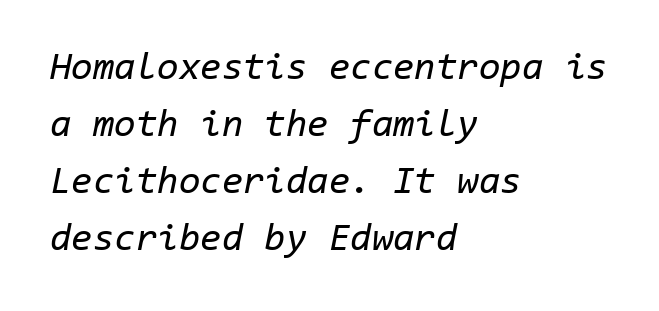
Spacing between characters is what you'd get straight out of the box. The passage shown stacks its lines at a standard gap. Letters have the restrained weight of plain body copy at most. Reading down the block, your eye returns to a fixed left position each line.
